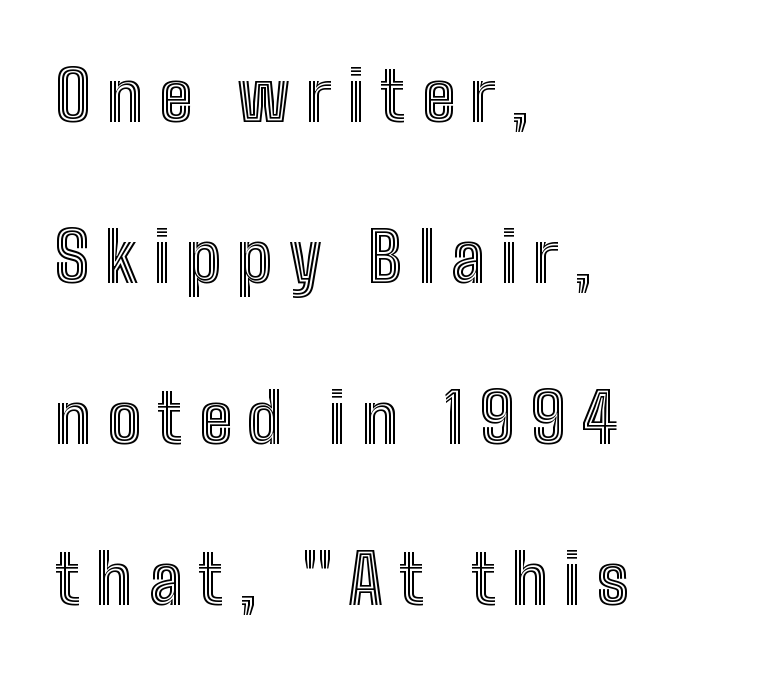
The rendering uses natural spacing where letterforms have individual widths. Students, observe: this is what heavily led, spacious text looks like. What stands out about the letter spacing? Its width — letters are far apart. Rule under the text: the space is simply empty. The lines in this sample share a left origin and differ only in where they stop. Upright lettering throughout.
